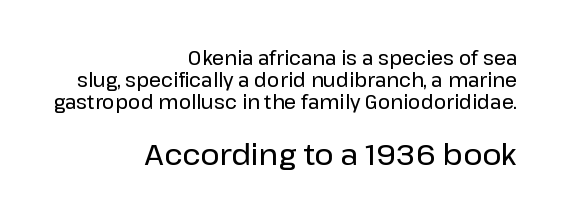
{"serif": "no", "italic": "no", "width": "normal", "stroke_contrast": "low", "x_height": "medium", "monospaced": "no", "underline": "no", "align": "right", "line_spacing_ratio": 1.16, "letter_spacing": "normal", "letter_spacing_em": 0.0, "larger_block": "second", "size_ratio": 1.53, "glyph_px": 29}
